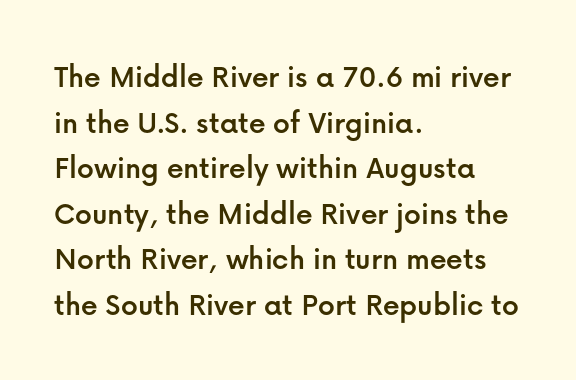
The image shows 33 px sans-serif type, upright; set left-aligned, normal line spacing (1.38x), normal letter spacing, not underlined; low stroke contrast and a medium x-height.
